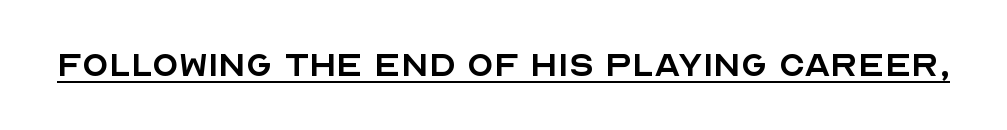
The image shows 43 px regular-weight sans-serif type, upright; set normal letter spacing, underlined; a large x-height.
